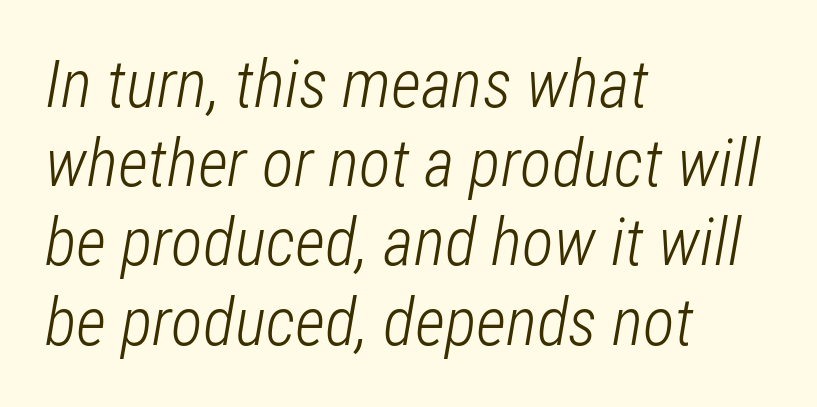
The image shows 66 px light, condensed type, italic (leaning right); set left-aligned, line spacing 1.2x, normal letter spacing, not underlined; low stroke contrast and a medium x-height.
